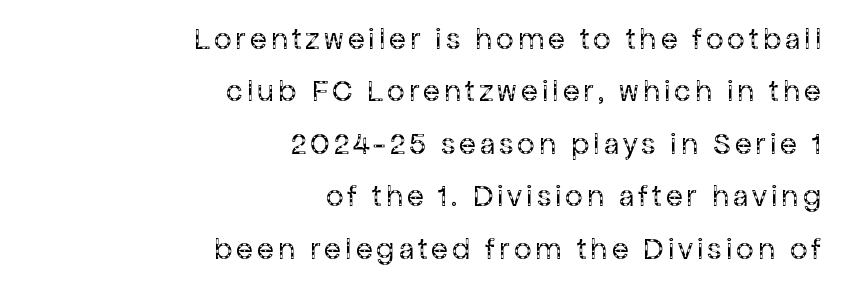
The image shows 31 px regular-weight sans-serif type, upright; set right-aligned, normal line spacing (1.69x), not underlined; low stroke contrast and a medium x-height.
